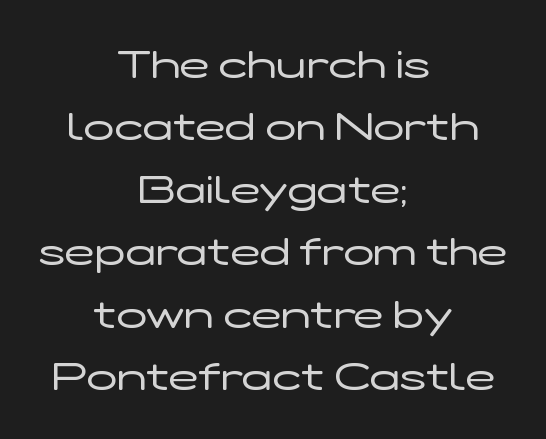
{"serif": "no", "italic": "no", "bold": "no", "weight": "regular", "width": "wide", "stroke_contrast": "low", "x_height": "medium", "monospaced": "no", "underline": "no", "align": "center", "line_spacing": "normal", "line_spacing_ratio": 1.56, "letter_spacing": "normal", "letter_spacing_em": 0.0, "glyph_px": 40}
